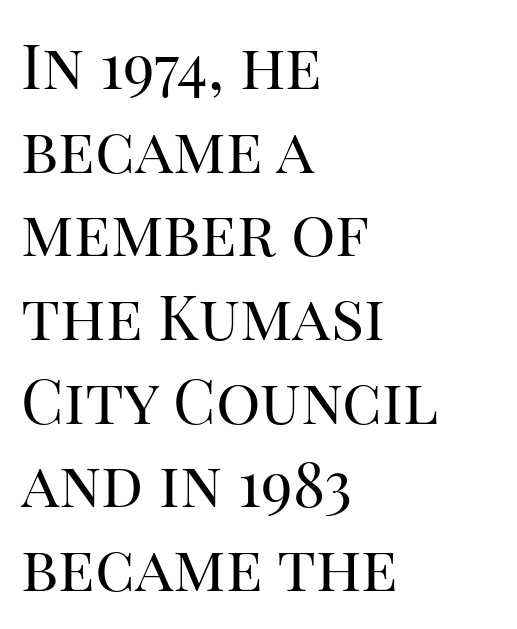
The image shows 62 px regular-weight serif type, upright; set left-aligned, normal line spacing (1.35x), normal letter spacing, not underlined; high stroke contrast and a large x-height.
